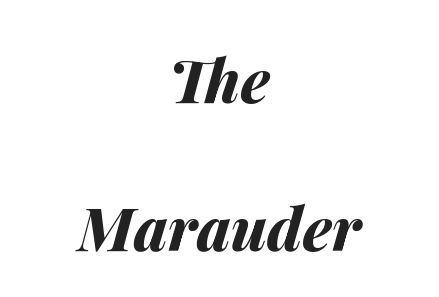
The image shows 60 px bold type, italic (leaning right); set centered, loose line spacing (2.46x), normal letter spacing, not underlined; medium stroke contrast and a medium x-height.
